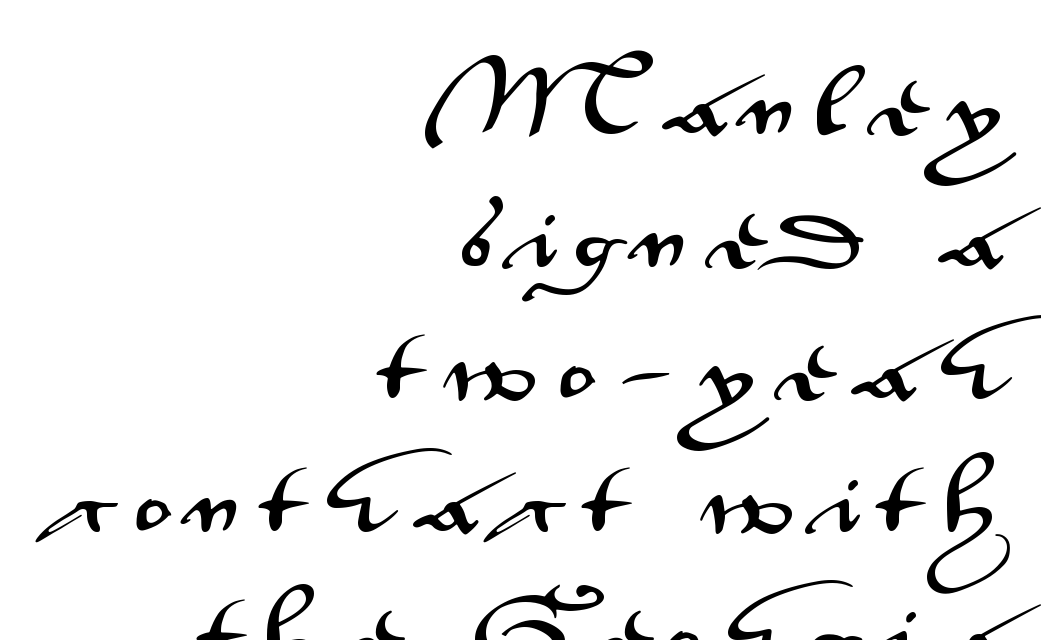
To sum up the face: it is a sans, with no serifs. This sample has the flowing, uneven cadence of proportional lettering. Compared with typical paragraphs, the rows here are spaced about the same. Display-style spreading of the glyphs; the letterfit is very open.
